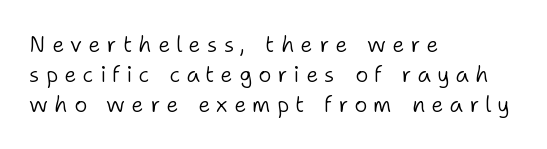
Q: Is the text bold? A: No.
Q: Is the text italic (slanted)? A: No, it is upright.
Q: Is the text underlined? A: No.
Q: How is the paragraph aligned? A: Left-aligned.
Q: Is the spacing between letters normal or unusually wide? A: Unusually wide.
Q: Is the spacing between lines tight, normal or loose? A: Normal.
